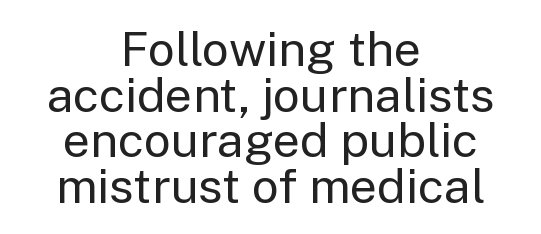
The image shows 48 px regular-weight sans-serif type, upright; set centered, tight line spacing (0.95x), normal letter spacing, not underlined; low stroke contrast and a medium x-height.
